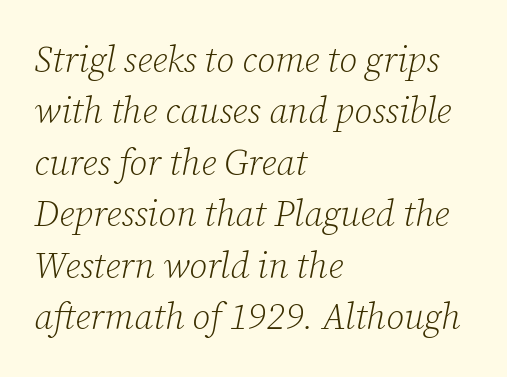
The image shows 36 px light serif type, italic (leaning right); set left-aligned, normal line spacing (1.43x), normal letter spacing, not underlined; low stroke contrast and a medium x-height.
